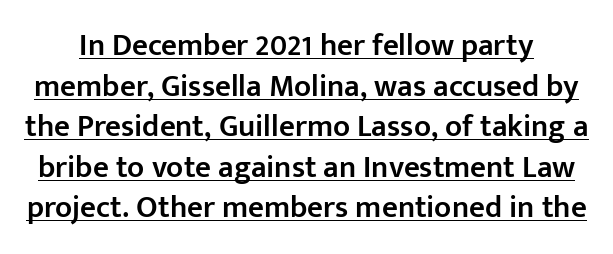
Q: Is the text bold? A: Semi-bold.
Q: Is the text italic (slanted)? A: No, it is upright.
Q: Is the typeface a serif or a sans-serif typeface? A: Sans-serif.
Q: Is the text underlined? A: Yes.
Q: Is the spacing between letters normal or unusually wide? A: Normal.
Q: Is the spacing between lines tight, normal or loose? A: Normal.
Q: Width (condensed, normal, or wide)? A: Normal.
Q: Stroke contrast? A: Low.
Q: x-height? A: Medium.
Q: Monospaced? A: No.
